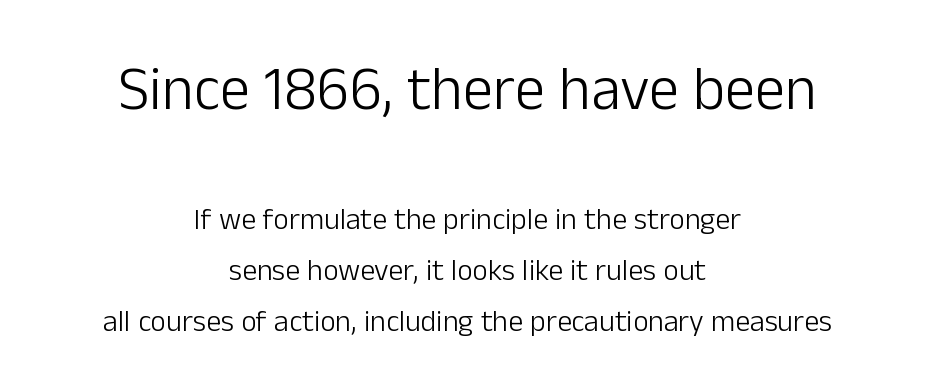
{"serif": "no", "italic": "no", "bold": "no", "weight": "light", "width": "normal", "stroke_contrast": "low", "x_height": "medium", "monospaced": "no", "underline": "no", "align": "center", "line_spacing": "normal", "line_spacing_ratio": 1.7, "letter_spacing": "normal", "letter_spacing_em": 0.0, "larger_block": "first", "size_ratio": 2.03, "glyph_px": 61}
